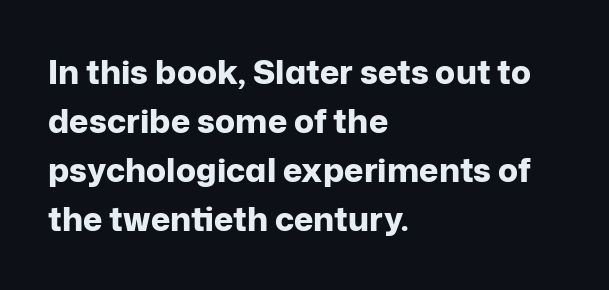
{"serif": "no", "italic": "no", "bold": "yes", "weight": "bold", "width": "normal", "stroke_contrast": "low", "x_height": "medium", "monospaced": "no", "underline": "no", "align": "left", "line_spacing": "normal", "line_spacing_ratio": 1.48, "letter_spacing": "normal", "letter_spacing_em": 0.0, "glyph_px": 33}
